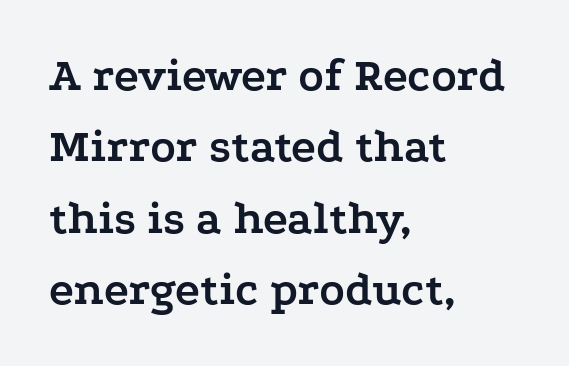
The image shows 47 px semibold, wide serif type, upright; set left-aligned, normal line spacing (1.52x), normal letter spacing, not underlined; low stroke contrast and a medium x-height.
